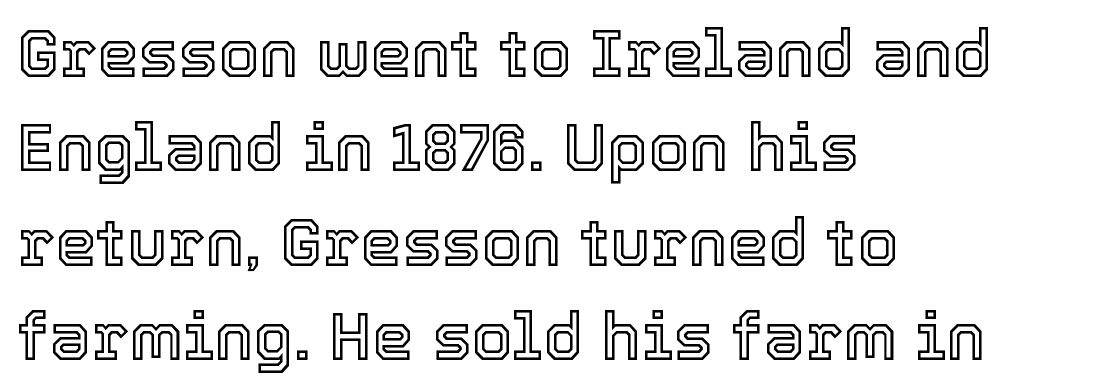
{"italic": "no", "width": "normal", "x_height": "medium", "monospaced": "no", "underline": "no", "align": "left", "line_spacing": "normal", "line_spacing_ratio": 1.43, "letter_spacing": "normal", "letter_spacing_em": 0.0, "glyph_px": 66}
